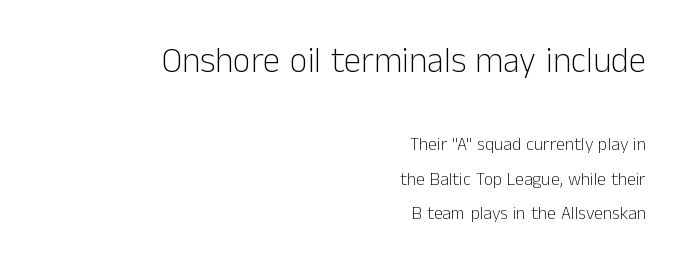
The composition opens big and finishes small. No heavy texture on the line: the type isn't bold. Horizontally, the lines are justified to the trailing edge only. Character widths vary here, with narrow letters taking less room than wide ones. Ascenders rise straight up at ninety degrees.
